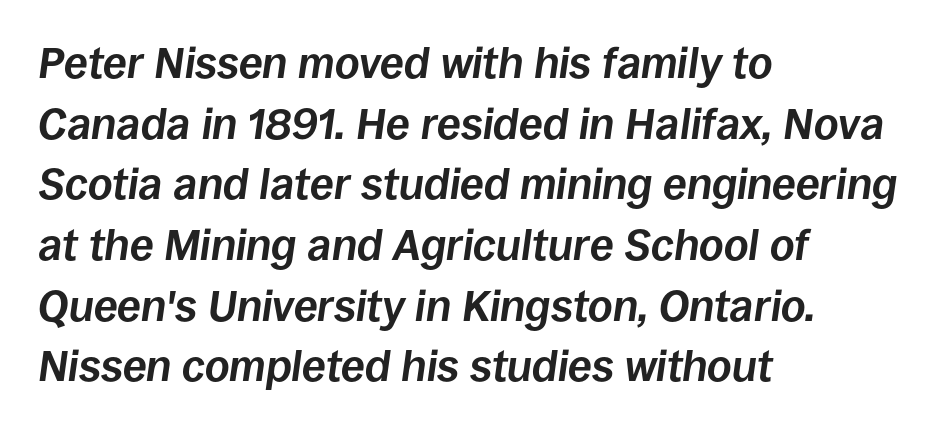
The image shows 43 px bold type, italic (leaning right); set left-aligned, normal line spacing (1.41x), normal letter spacing, not underlined; low stroke contrast and a large x-height.
